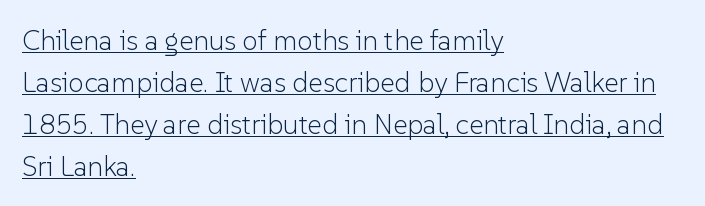
Varying glyph widths throughout — classic text-font behaviour. Is there any slant? The stems are plumb. This sample uses a sans-serif face. Left-aligned paragraph, ragged on the right.
